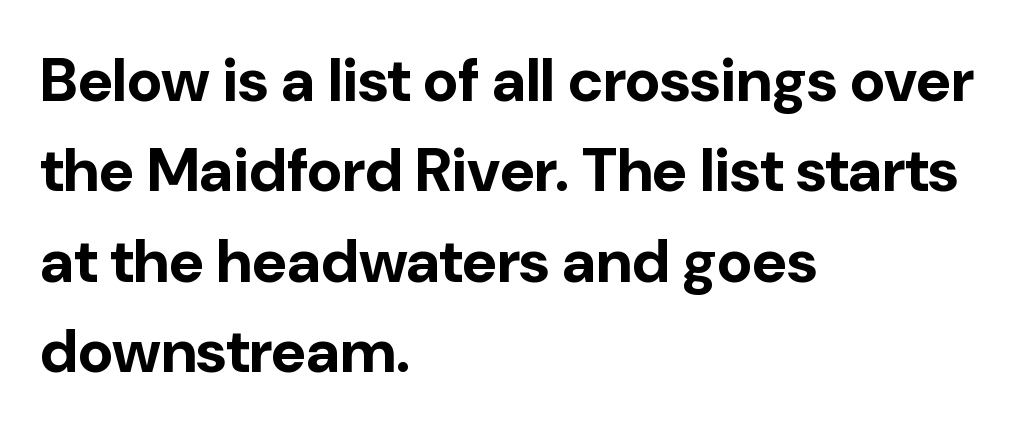
Q: Is the text bold? A: Yes.
Q: Is the text italic (slanted)? A: No, it is upright.
Q: Is the typeface a serif or a sans-serif typeface? A: Sans-serif.
Q: Is the text underlined? A: No.
Q: How is the paragraph aligned? A: Left-aligned.
Q: Is the spacing between letters normal or unusually wide? A: Normal.
Q: Is the spacing between lines tight, normal or loose? A: Normal.
Q: Width (condensed, normal, or wide)? A: Normal.
Q: Stroke contrast? A: Low.
Q: x-height? A: Medium.
Q: Monospaced? A: No.
